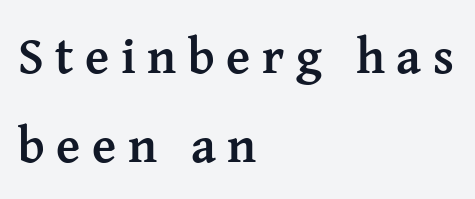
The typography opts for an upright posture over an oblique one. Thick stems and heavy bowls — unmistakably bold. The passage shown is typed in a proportional face where columns would drift. Decoration check: the copy has no underline. The tracking jumps out immediately: characters are airy and widely separated. Casual observation: everything's shoved over to the left.
